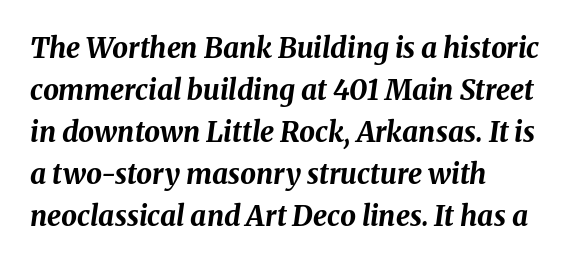
Q: Is the text bold? A: Yes.
Q: Is the text italic (slanted)? A: Yes, it leans right by about 8 degrees.
Q: Is the text underlined? A: No.
Q: How is the paragraph aligned? A: Left-aligned.
Q: Is the spacing between letters normal or unusually wide? A: Normal.
Q: Is the spacing between lines tight, normal or loose? A: Normal.
Q: Width (condensed, normal, or wide)? A: Normal.
Q: Stroke contrast? A: Medium.
Q: x-height? A: Medium.
Q: Monospaced? A: No.
